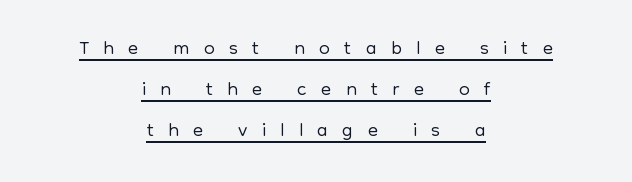
Each new line begins a customary step beneath the previous one. Vertical stems look standard width or narrower in stroke. Underlining? Definitely there. Layout note: lines centered. What stands out about the letter spacing? Its width — letters are far apart.
